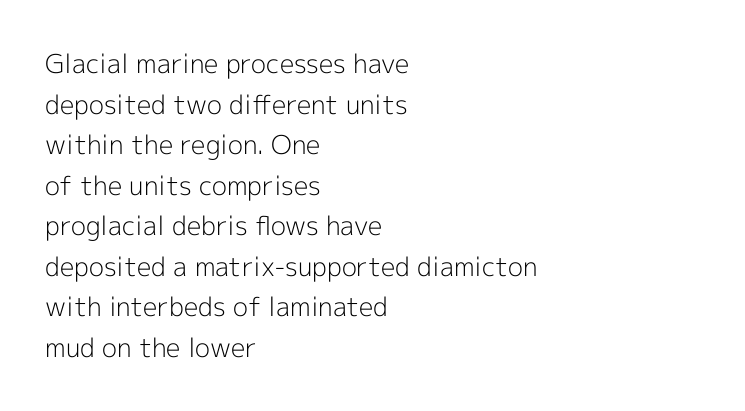
{"italic": "no", "bold": "no", "underline": "no", "align": "left", "line_spacing": "normal", "line_spacing_ratio": 1.56, "letter_spacing": "normal", "letter_spacing_em": 0.0, "glyph_px": 26}
